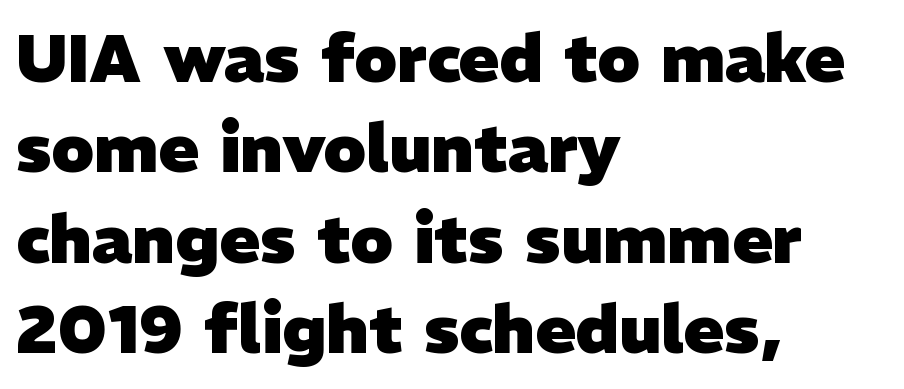
Q: Is the text bold? A: Yes.
Q: Is the typeface a serif or a sans-serif typeface? A: Sans-serif.
Q: Is the text underlined? A: No.
Q: How is the paragraph aligned? A: Left-aligned.
Q: Is the spacing between letters normal or unusually wide? A: Normal.
Q: Is the spacing between lines tight, normal or loose? A: Normal.
Q: Width (condensed, normal, or wide)? A: Normal.
Q: Stroke contrast? A: Low.
Q: x-height? A: Medium.
Q: Monospaced? A: No.
